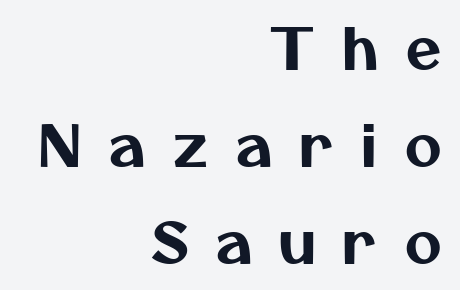
Q: Is the typeface a serif or a sans-serif typeface? A: Sans-serif.
Q: Is the text underlined? A: No.
Q: How is the paragraph aligned? A: Right-aligned.
Q: Is the spacing between letters normal or unusually wide? A: Unusually wide.
Q: Is the spacing between lines tight, normal or loose? A: Normal.
Q: Width (condensed, normal, or wide)? A: Normal.
Q: Stroke contrast? A: Medium.
Q: x-height? A: Medium.
Q: Monospaced? A: No.
